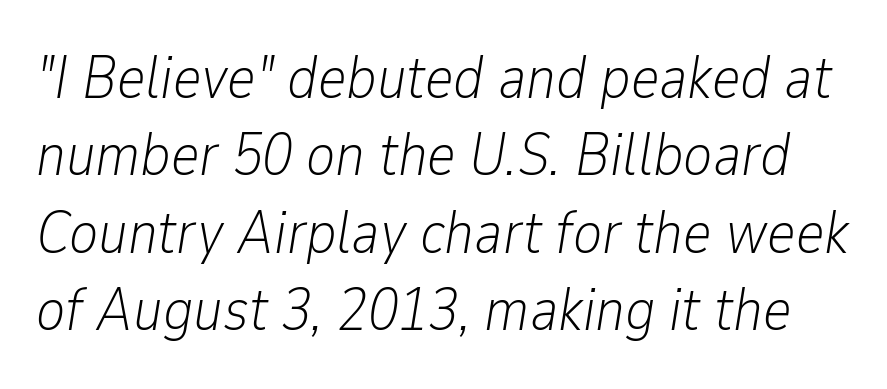
Q: Is the text bold? A: No.
Q: Is the text italic (slanted)? A: Yes, it leans right by about 9 degrees.
Q: Is the text underlined? A: No.
Q: Is the spacing between letters normal or unusually wide? A: Normal.
Q: Is the spacing between lines tight, normal or loose? A: Normal.
Q: Width (condensed, normal, or wide)? A: Condensed.
Q: Stroke contrast? A: Low.
Q: x-height? A: Medium.
Q: Monospaced? A: No.
